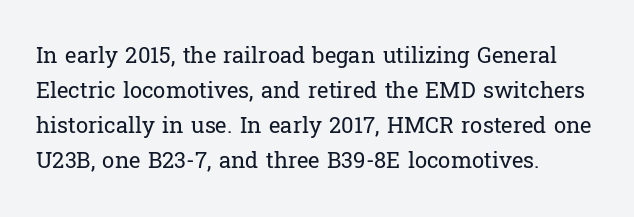
{"italic": "no", "bold": "no", "underline": "no", "align": "left", "line_spacing": "normal", "line_spacing_ratio": 1.59, "letter_spacing": "normal", "letter_spacing_em": 0.0, "glyph_px": 22}
